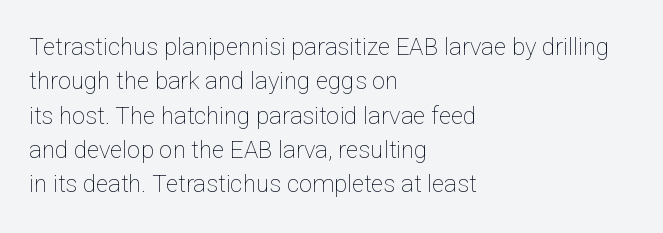
The image shows 24 px text type, upright; set left-aligned, normal line spacing (1.43x), normal letter spacing, not underlined.
